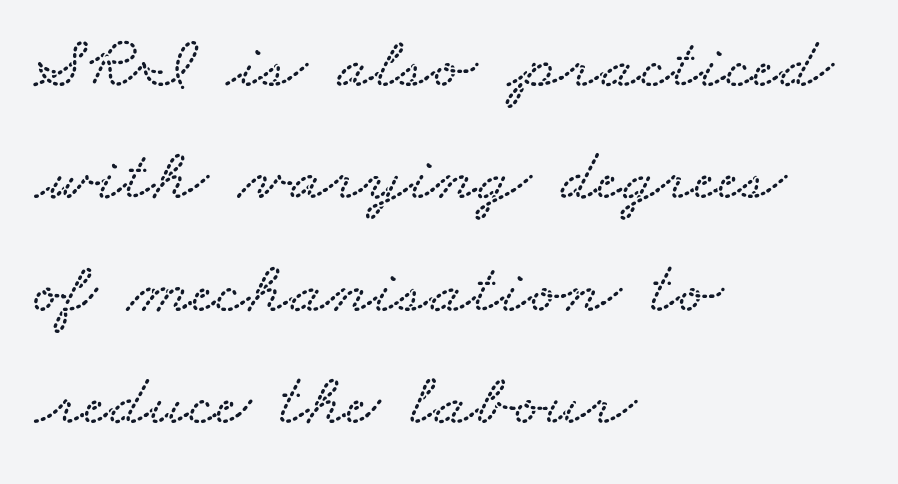
{"width": "wide", "stroke_contrast": "low", "x_height": "small", "monospaced": "no", "underline": "no", "align": "left", "line_spacing": "normal", "line_spacing_ratio": 1.5, "letter_spacing": "normal", "letter_spacing_em": 0.0, "glyph_px": 75}
